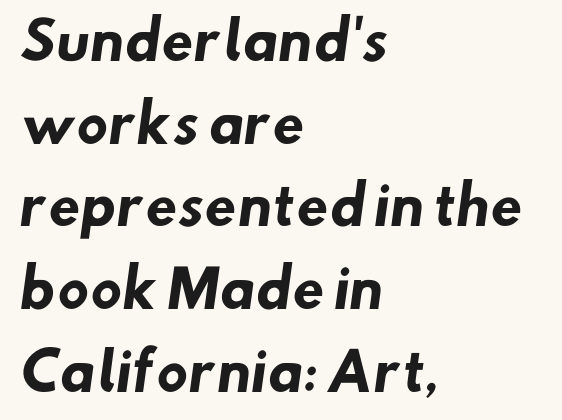
Q: Is the text bold? A: Yes.
Q: Is the typeface a serif or a sans-serif typeface? A: Sans-serif.
Q: Is the text underlined? A: No.
Q: How is the paragraph aligned? A: Left-aligned.
Q: Is the spacing between letters normal or unusually wide? A: Normal.
Q: Is the spacing between lines tight, normal or loose? A: Normal.
Q: Width (condensed, normal, or wide)? A: Normal.
Q: Stroke contrast? A: Low.
Q: x-height? A: Small.
Q: Monospaced? A: No.
